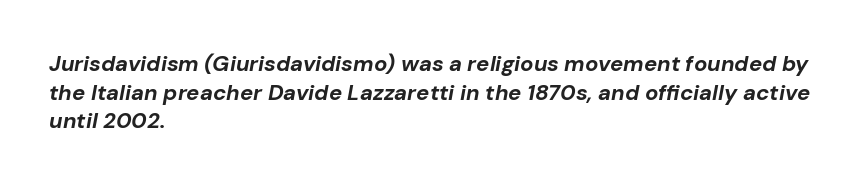
Q: Is the text bold? A: Yes.
Q: Is the text italic (slanted)? A: Yes, it leans right by about 10 degrees.
Q: Is the text underlined? A: No.
Q: How is the paragraph aligned? A: Left-aligned.
Q: Is the spacing between letters normal or unusually wide? A: Normal.
Q: Is the spacing between lines tight, normal or loose? A: Normal.
